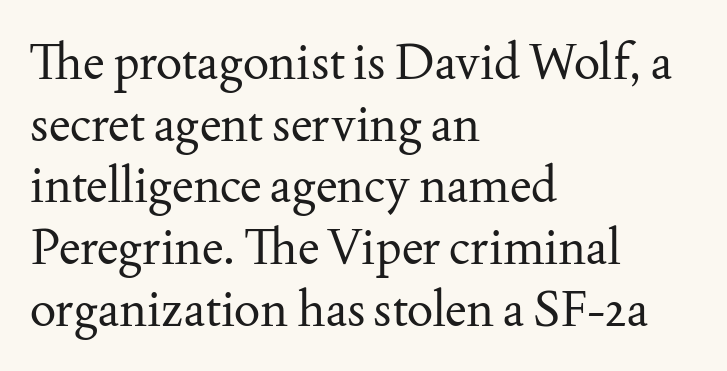
No chunkiness to these letters — they're not bold. The strip under each line holds only bare page. The paragraph shown leans on its left margin. I'd call this a serif setting — the letters wear small feet. Students, observe: this is what conventionally led text looks like. These lines were composed using upright roman letters.
